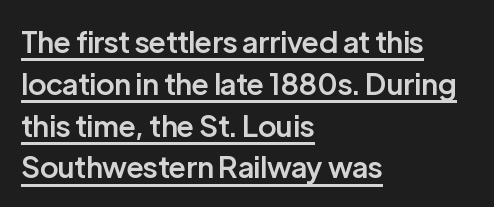
Q: Is the text bold? A: Semi-bold.
Q: Is the text italic (slanted)? A: No, it is upright.
Q: Is the typeface a serif or a sans-serif typeface? A: Sans-serif.
Q: Is the text underlined? A: Yes.
Q: How is the paragraph aligned? A: Left-aligned.
Q: Is the spacing between letters normal or unusually wide? A: Normal.
Q: Is the spacing between lines tight, normal or loose? A: Normal.
Q: Width (condensed, normal, or wide)? A: Normal.
Q: Stroke contrast? A: Low.
Q: x-height? A: Medium.
Q: Monospaced? A: No.
